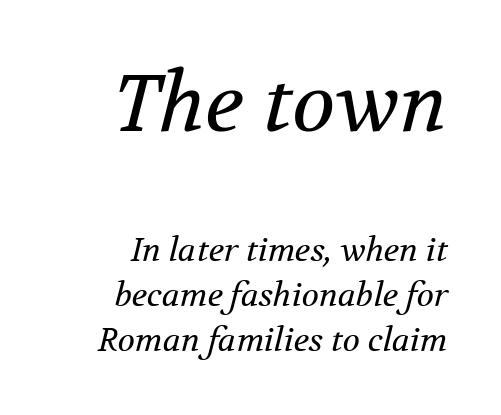
Looks like regular typesetting: each glyph gets only the width it needs. Nobody drew a line under any word here. Is this a heavy cut? Hardly; it is regular or lighter. The gaps between neighbouring characters are ordinary and unremarkable. Of the two passages, the one on top uses the larger point size. The leading is moderate, giving the passage an even texture.
